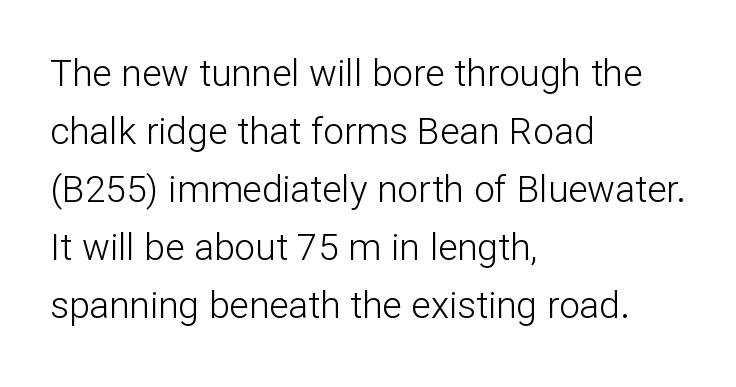
The image shows 37 px light sans-serif type, upright; set left-aligned, normal line spacing (1.57x), normal letter spacing, not underlined; low stroke contrast and a medium x-height.
